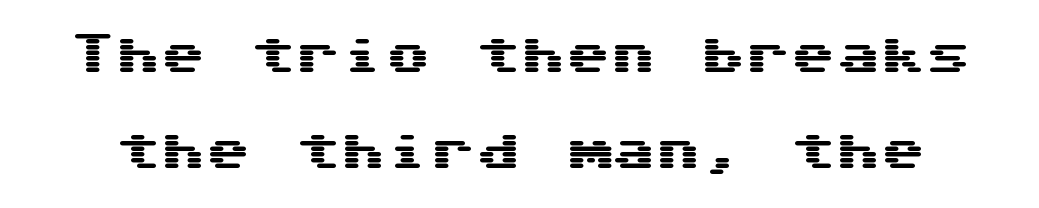
{"serif": "no", "italic": "no", "width": "wide", "stroke_contrast": "medium", "x_height": "medium", "underline": "no", "line_spacing": "loose", "line_spacing_ratio": 2.13, "letter_spacing": "normal", "letter_spacing_em": 0.0, "glyph_px": 45}
